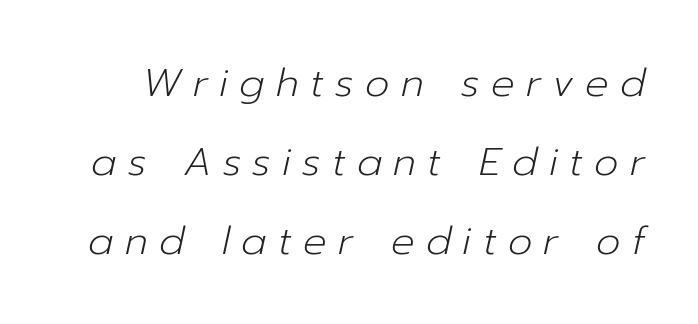
Q: Is the text bold? A: No.
Q: Is the text italic (slanted)? A: Yes, it leans right by about 12 degrees.
Q: Is the text underlined? A: No.
Q: Is the spacing between letters normal or unusually wide? A: Unusually wide.
Q: Is the spacing between lines tight, normal or loose? A: Loose.
Q: Width (condensed, normal, or wide)? A: Normal.
Q: Stroke contrast? A: Low.
Q: x-height? A: Medium.
Q: Monospaced? A: No.
